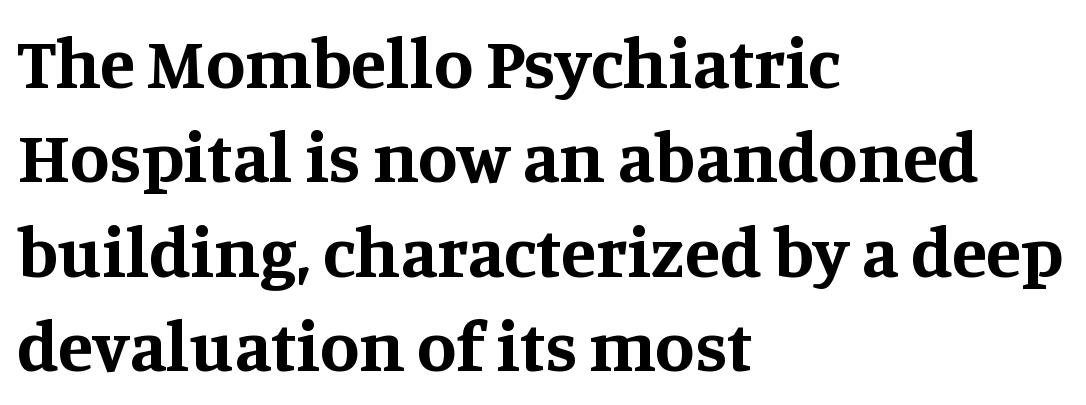
{"serif": "yes", "italic": "no", "bold": "yes", "weight": "bold", "width": "normal", "stroke_contrast": "medium", "x_height": "large", "monospaced": "no", "underline": "no", "align": "left", "line_spacing": "normal", "line_spacing_ratio": 1.31, "letter_spacing": "normal", "letter_spacing_em": 0.0, "glyph_px": 72}
